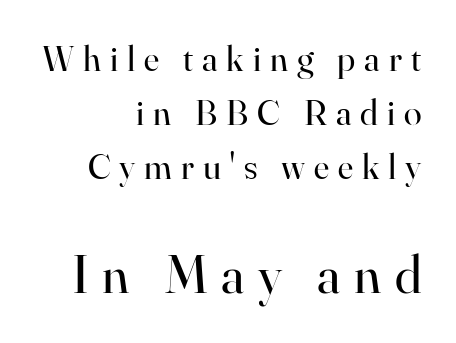
Check where the strokes stop: tiny serifs finish them off. This sample has the flowing, uneven cadence of proportional lettering. The cut favours lightness, reaching ordinary text weight at its darkest. Between these two stacked blocks, the lower one wins on size. Is the block centered? No — it sits flush against the right margin.
